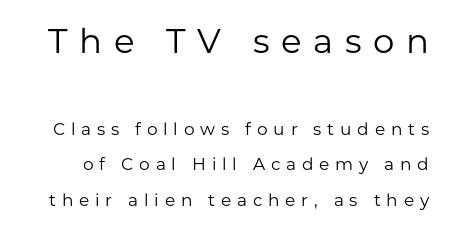
Q: Is the text bold? A: No.
Q: Is the text italic (slanted)? A: No, it is upright.
Q: Is the typeface a serif or a sans-serif typeface? A: Sans-serif.
Q: Is the text underlined? A: No.
Q: Is the spacing between letters normal or unusually wide? A: Unusually wide.
Q: Is the spacing between lines tight, normal or loose? A: Loose.
Q: Which block of text is set in a larger size, the first (top) or the second (bottom)? A: The first (top) one.
Q: Width (condensed, normal, or wide)? A: Normal.
Q: Stroke contrast? A: Low.
Q: x-height? A: Medium.
Q: Monospaced? A: No.
